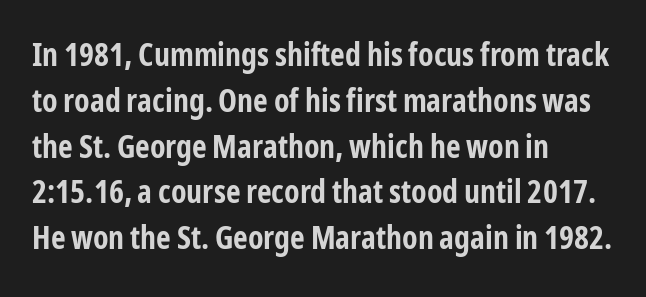
You could not count columns in this text — the font is proportionally spaced. Anything drawn beneath the words? Only blank space. The lettering stays uniformly vertical, giving the passage a roman look. If you drew a ruler down the left edge, every line would touch it. Glyph-to-glyph distance matches everyday printed text.
